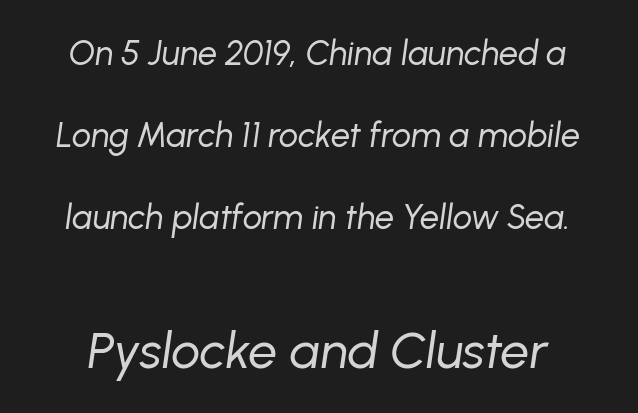
The image shows 51 px regular-weight type, italic (leaning right); set loose line spacing (2.41x), normal letter spacing, not underlined; the second (bottom) block is 1.5x larger; low stroke contrast and a medium x-height.
